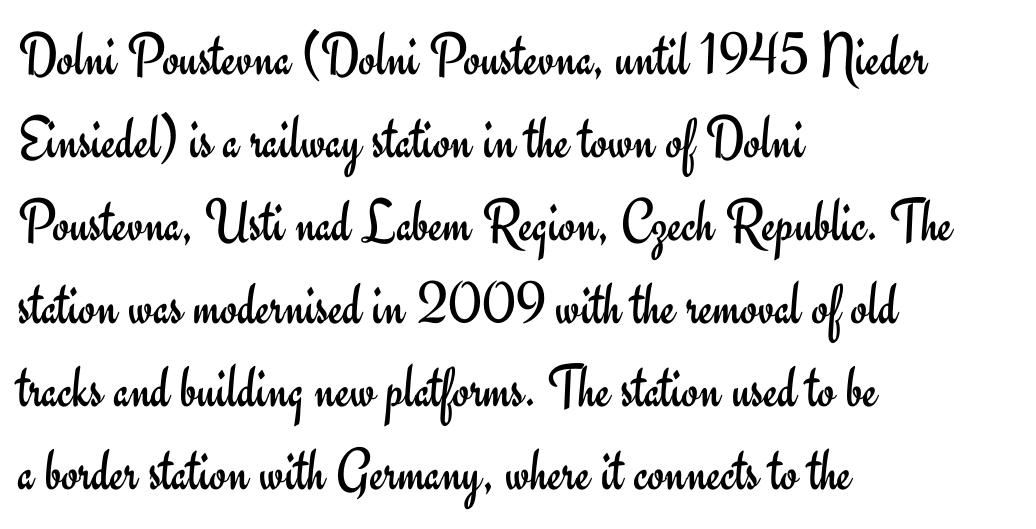
Is the type heavy? It reads as light-to-regular instead. The vertical gap from one line to the next is medium. Leftover space on each line is placed entirely after the last word.
